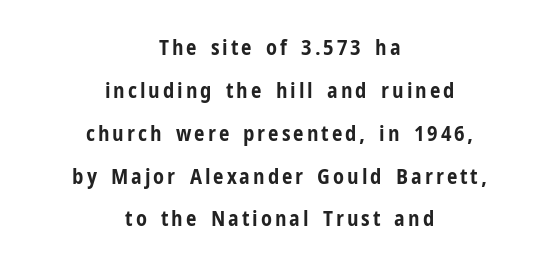
The rendering uses a bold face; every stroke is thick and dark. The letters stand upright; this is a roman face. Underline: absent. Line spacing here is loose. Each line is balanced around a shared central axis.
